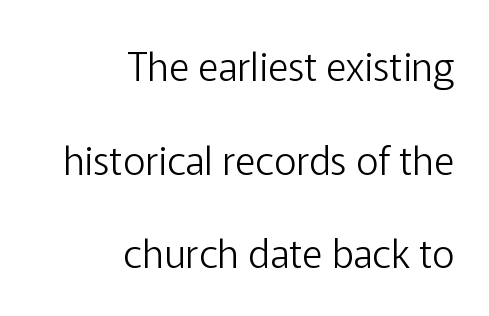
{"serif": "no", "italic": "no", "bold": "no", "weight": "light", "width": "normal", "stroke_contrast": "low", "x_height": "medium", "monospaced": "no", "underline": "no", "align": "right", "line_spacing": "loose", "line_spacing_ratio": 2.4, "letter_spacing": "normal", "letter_spacing_em": 0.0, "glyph_px": 39}
